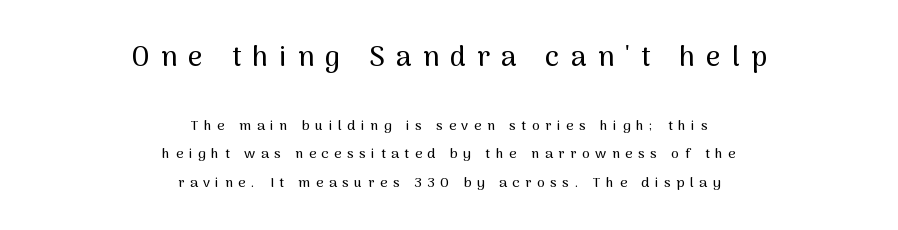
This layout puts the oversized block above and the modest block below. The axis of the letterforms is exactly vertical. Quick note: interline space is abundant. The characters display no serif detailing; their extremities are plain. Decoration check: the copy has no underline. Here the designer chose a conventional face with non-uniform glyph widths.
